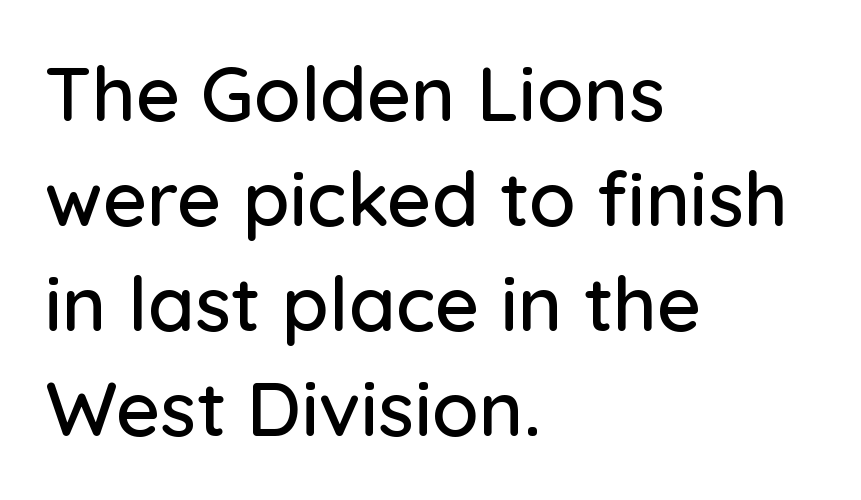
The designer left line spacing at the default. Nothing sits at the stroke ends, so this counts as sans-serif. Do the characters align in a grid? No, the font is proportional. Each word holds together tightly as a unit, with standard inter-letter gaps.
